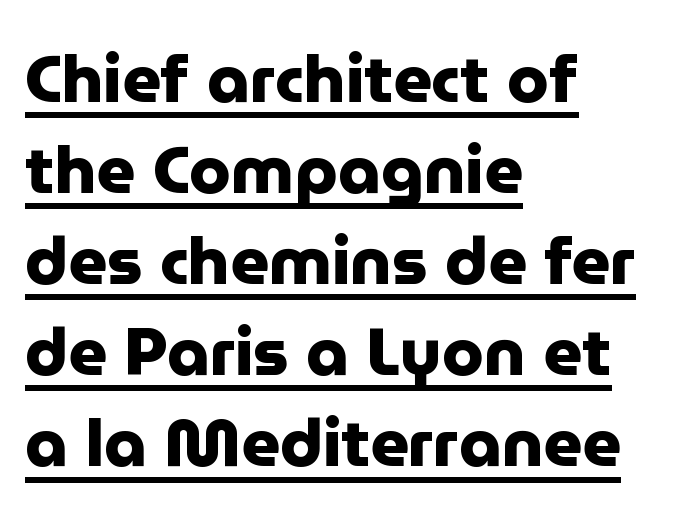
Varying glyph widths throughout — classic text-font behaviour. Does the leading feel generous? No, just average. Weight check: bold — yes, fully. The lettering is marked with a stroke running underneath it.
